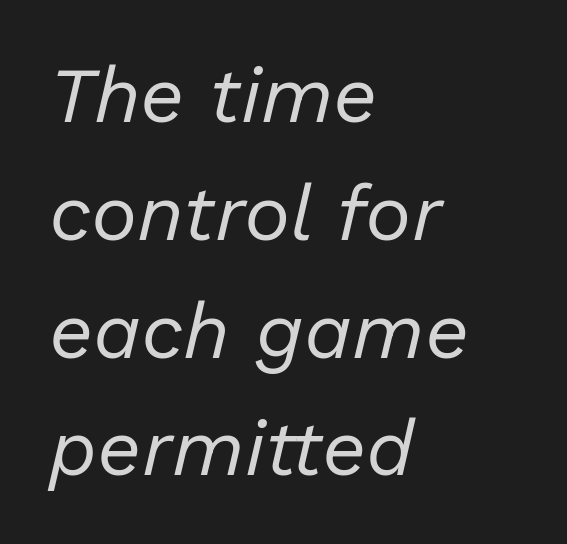
Q: Is the text bold? A: No.
Q: Is the text italic (slanted)? A: Yes, it leans right by about 13 degrees.
Q: Is the text underlined? A: No.
Q: How is the paragraph aligned? A: Left-aligned.
Q: Is the spacing between letters normal or unusually wide? A: Normal.
Q: Is the spacing between lines tight, normal or loose? A: Normal.
Q: Width (condensed, normal, or wide)? A: Normal.
Q: Stroke contrast? A: Low.
Q: x-height? A: Medium.
Q: Monospaced? A: No.
